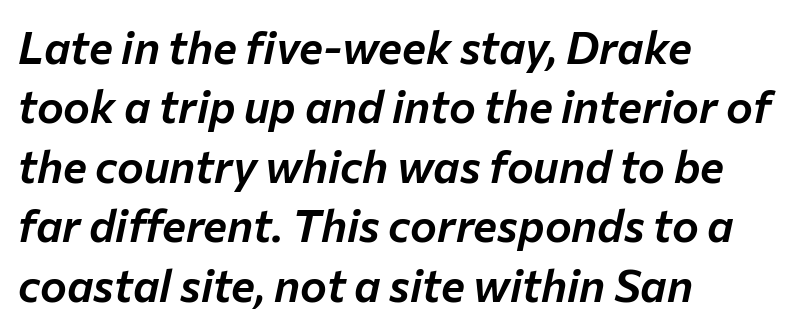
{"italic": "yes", "lean": "right", "slant_degrees": 12, "width": "normal", "stroke_contrast": "low", "x_height": "medium", "monospaced": "no", "underline": "no", "align": "left", "line_spacing": "normal", "line_spacing_ratio": 1.32, "letter_spacing": "normal", "letter_spacing_em": 0.0, "glyph_px": 45}
